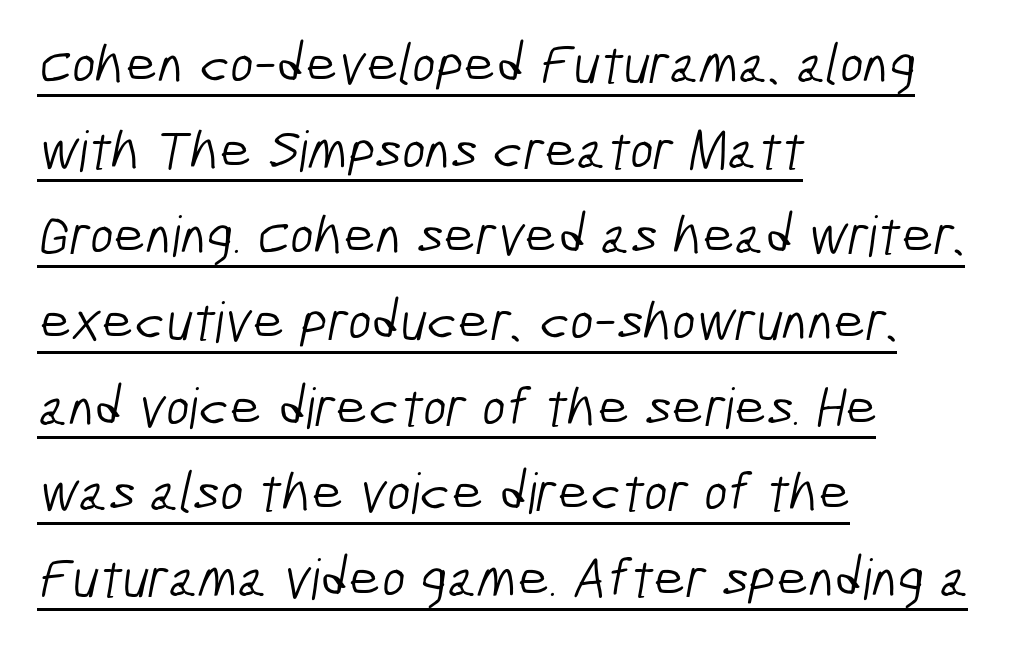
Q: Is the text bold? A: No.
Q: Is the typeface a serif or a sans-serif typeface? A: Sans-serif.
Q: Is the text underlined? A: Yes.
Q: How is the paragraph aligned? A: Left-aligned.
Q: Is the spacing between letters normal or unusually wide? A: Normal.
Q: Is the spacing between lines tight, normal or loose? A: Normal.
Q: Width (condensed, normal, or wide)? A: Condensed.
Q: Stroke contrast? A: Low.
Q: x-height? A: Medium.
Q: Monospaced? A: No.
